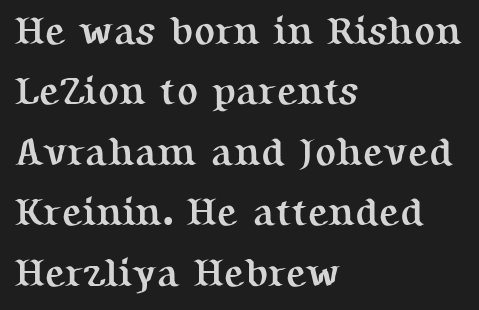
Q: Is the text bold? A: Yes.
Q: Is the text italic (slanted)? A: No, it is upright.
Q: Is the typeface a serif or a sans-serif typeface? A: Serif.
Q: Is the text underlined? A: No.
Q: How is the paragraph aligned? A: Left-aligned.
Q: Is the spacing between letters normal or unusually wide? A: Normal.
Q: Is the spacing between lines tight, normal or loose? A: Normal.
Q: Width (condensed, normal, or wide)? A: Normal.
Q: Stroke contrast? A: Medium.
Q: x-height? A: Medium.
Q: Monospaced? A: No.
